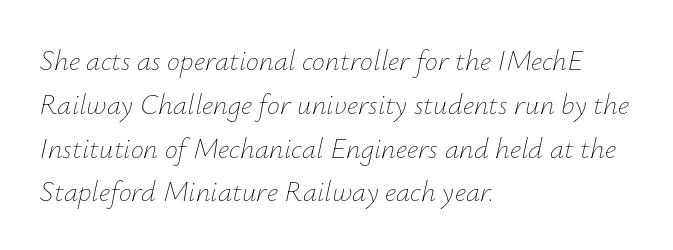
The string is rendered with underlining switched off. Is this a fixed-width face? No — the glyphs have proportional, varying widths. Is this a heavy cut? Hardly; it is regular or lighter. Tall strokes in this sample are angled rather than plumb. The line-height multiplier appears to be the usual default. Each word holds together tightly as a unit, with standard inter-letter gaps.
